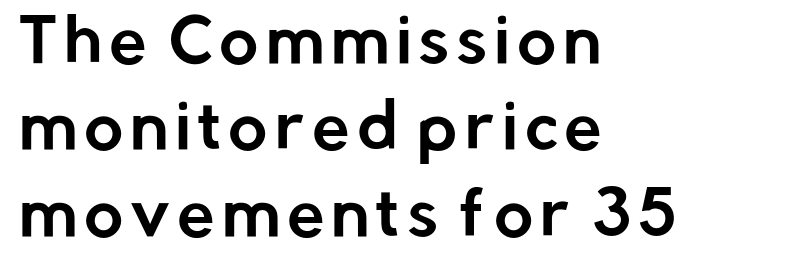
Q: Is the text italic (slanted)? A: No, it is upright.
Q: Is the typeface a serif or a sans-serif typeface? A: Sans-serif.
Q: Is the text underlined? A: No.
Q: How is the paragraph aligned? A: Left-aligned.
Q: Is the spacing between lines tight, normal or loose? A: Normal.
Q: Width (condensed, normal, or wide)? A: Normal.
Q: Stroke contrast? A: Low.
Q: x-height? A: Medium.
Q: Monospaced? A: No.
